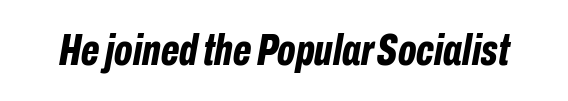
The image shows 44 px bold, condensed type, italic (leaning right); set normal letter spacing, not underlined; low stroke contrast and a medium x-height.
